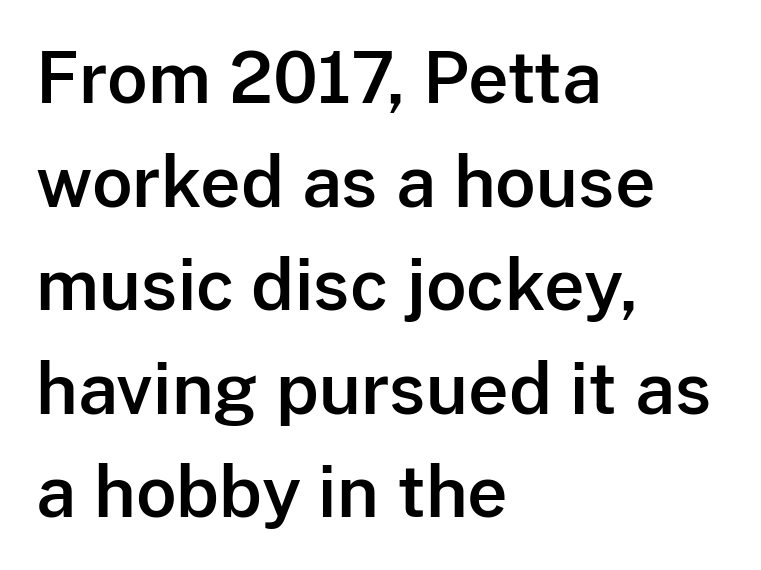
The image shows 70 px sans-serif type, upright; set left-aligned, normal line spacing (1.48x), normal letter spacing, not underlined; low stroke contrast and a medium x-height.
